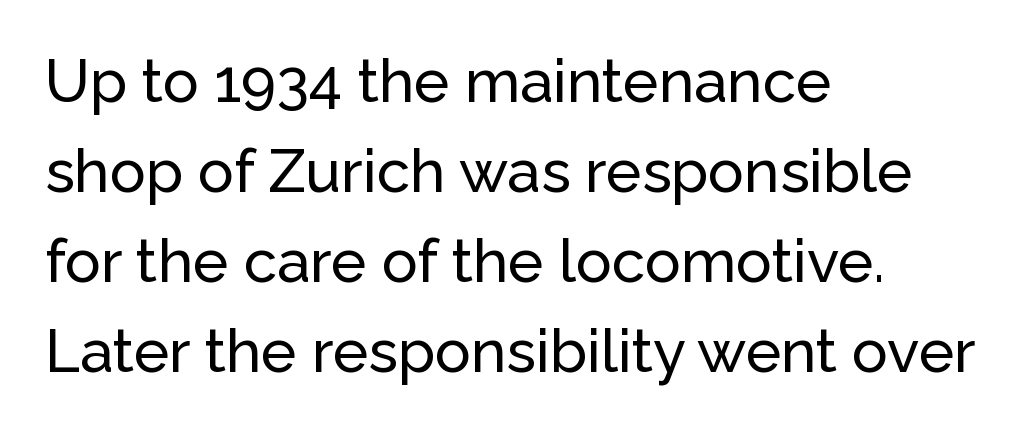
{"serif": "no", "italic": "no", "width": "normal", "stroke_contrast": "low", "x_height": "medium", "monospaced": "no", "underline": "no", "align": "left", "line_spacing": "normal", "line_spacing_ratio": 1.5, "letter_spacing": "normal", "letter_spacing_em": 0.0, "glyph_px": 60}
